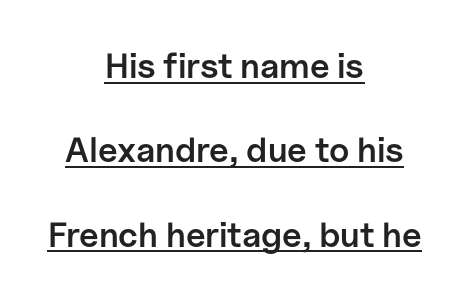
The image shows 35 px semibold sans-serif type, upright; set centered, loose line spacing (2.41x), normal letter spacing, underlined; low stroke contrast and a medium x-height.
